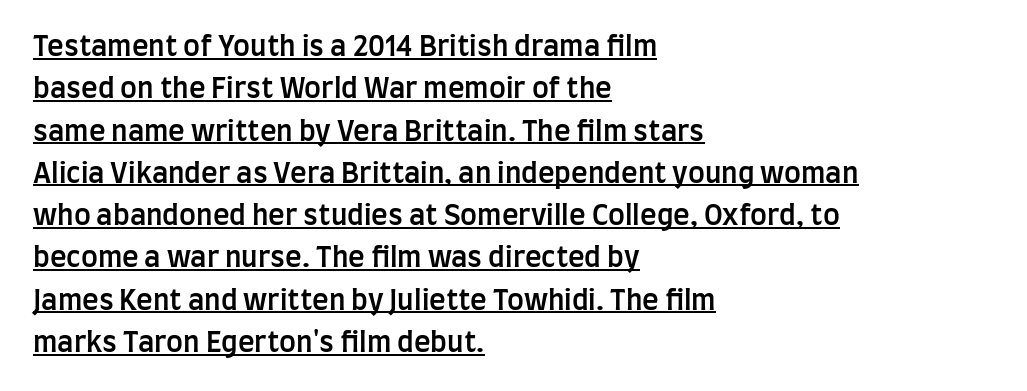
The image shows 28 px semibold, condensed sans-serif type, upright; set left-aligned, normal line spacing (1.51x), normal letter spacing, underlined; low stroke contrast and a large x-height.
